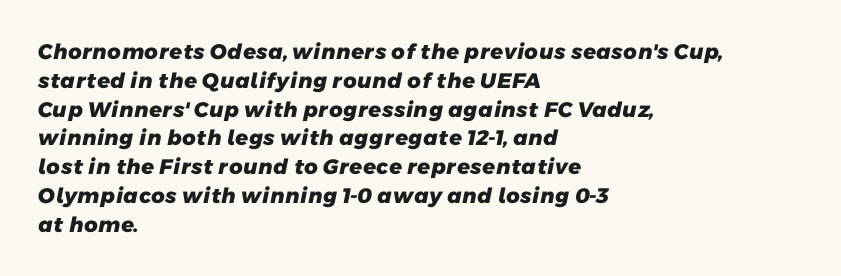
Q: Is the text bold? A: Yes.
Q: Is the text underlined? A: No.
Q: How is the paragraph aligned? A: Left-aligned.
Q: Is the spacing between letters normal or unusually wide? A: Normal.
Q: Is the spacing between lines tight, normal or loose? A: Normal.
